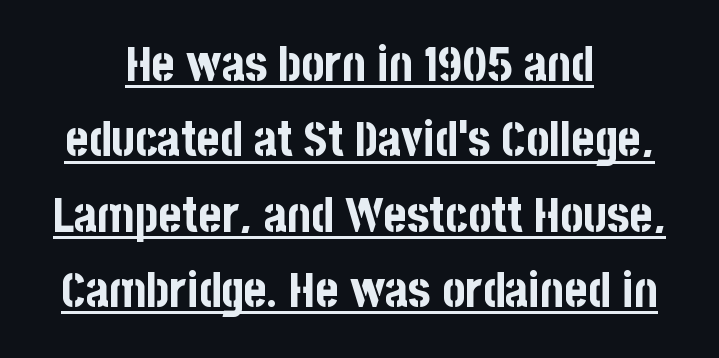
{"serif": "no", "italic": "no", "bold": "yes", "weight": "bold", "width": "condensed", "stroke_contrast": "low", "x_height": "large", "monospaced": "no", "underline": "yes", "align": "center", "line_spacing": "normal", "line_spacing_ratio": 1.54, "letter_spacing": "normal", "letter_spacing_em": 0.0, "glyph_px": 49}
